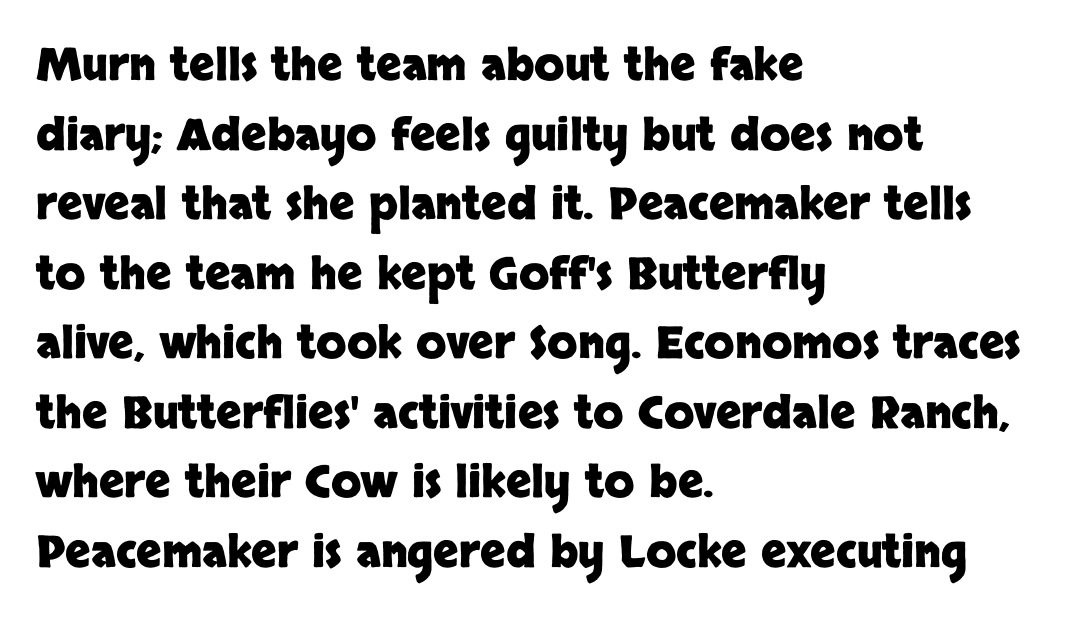
The words here are not underlined. A typesetter would mark this as roman, not italic. Reading down the column, the eye jumps a familiar distance to each next line. Looks like regular typesetting: each glyph gets only the width it needs.
